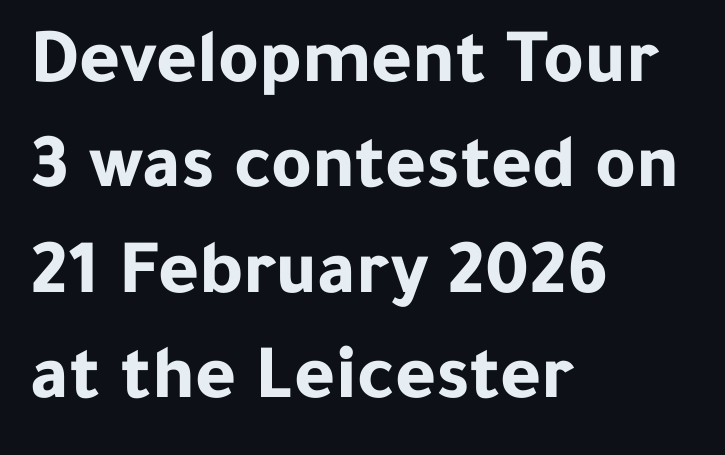
The image shows 78 px bold sans-serif type, upright; set left-aligned, normal line spacing (1.35x), normal letter spacing, not underlined; low stroke contrast and a medium x-height.
